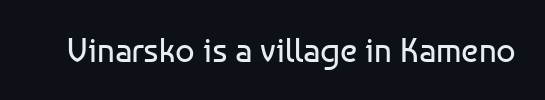
The rendering keeps characters at their native spacing. Serif or sans? Sans — the stroke terminals are bare. Heaviness? Minimal to ordinary, like unemphasized prose. This sample uses an upright cut, with every glyph sitting square on the baseline. Proportional: the letters do not fall into vertical columns. Glance below the letters and you will spot only blank space.
